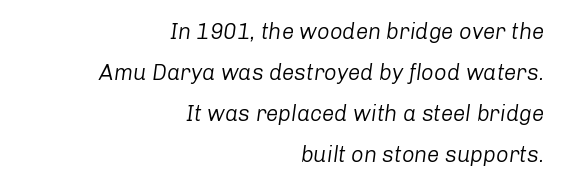
Q: Is the text bold? A: No.
Q: Is the text italic (slanted)? A: Yes, it leans right by about 8 degrees.
Q: Is the text underlined? A: No.
Q: How is the paragraph aligned? A: Right-aligned.
Q: Is the spacing between letters normal or unusually wide? A: Normal.
